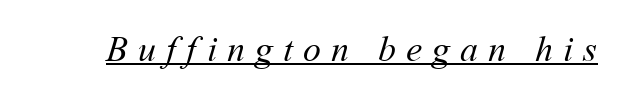
{"bold": "no", "weight": "regular", "width": "normal", "stroke_contrast": "medium", "x_height": "medium", "monospaced": "no", "underline": "yes", "letter_spacing": "wide", "letter_spacing_em": 0.28, "glyph_px": 36}
